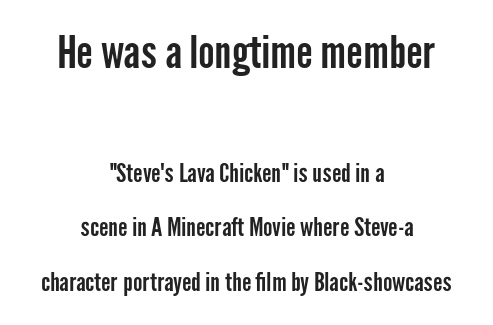
These lines keep a tight, regular rhythm from letter to letter. The specimen omits any rule beneath the text block's lines. Is this a fixed-width face? No — the glyphs have proportional, varying widths. Nope, no serifs anywhere on these letters. Here the first block reads like a headline and the second like body copy. Typeset on center — no edge is straight.
